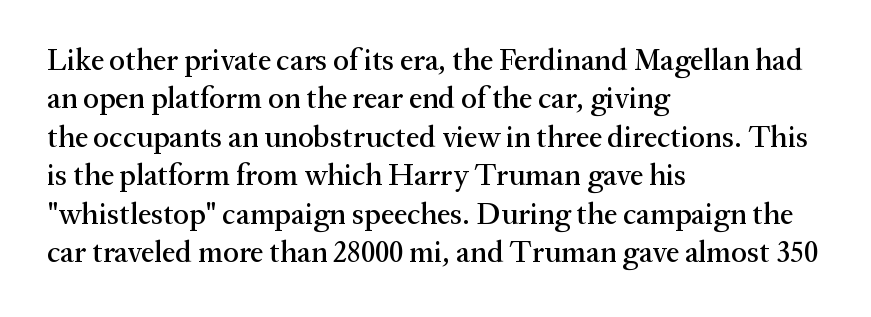
Caption: standard tracking, unaltered. The specimen omits any rule beneath the text block's lines. Short and long lines alike share a common starting point at left. The characters display serif detailing at their extremities.
